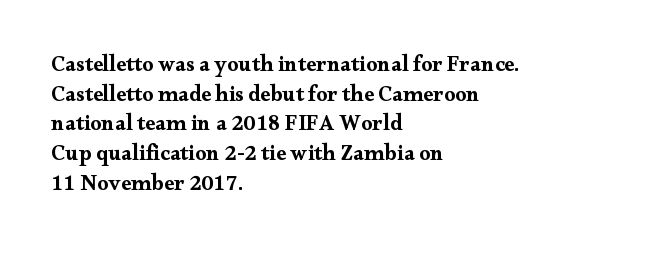
{"italic": "no", "bold": "yes", "underline": "no", "align": "left", "line_spacing": "normal", "line_spacing_ratio": 1.35, "letter_spacing": "normal", "letter_spacing_em": 0.0, "glyph_px": 22}
